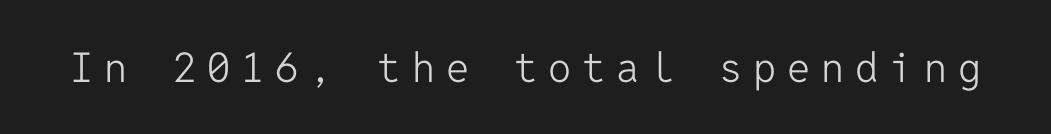
Q: Is the text bold? A: No.
Q: Is the text italic (slanted)? A: No, it is upright.
Q: Is the typeface a serif or a sans-serif typeface? A: Sans-serif.
Q: Is the text underlined? A: No.
Q: Is the spacing between letters normal or unusually wide? A: Unusually wide.
Q: Width (condensed, normal, or wide)? A: Normal.
Q: Stroke contrast? A: Low.
Q: x-height? A: Medium.
Q: Monospaced? A: Yes.
